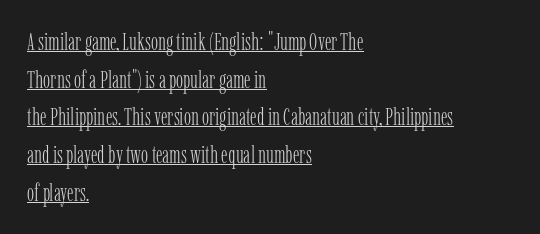
Q: Is the text bold? A: No.
Q: Is the text italic (slanted)? A: No, it is upright.
Q: Is the text underlined? A: Yes.
Q: How is the paragraph aligned? A: Left-aligned.
Q: Is the spacing between letters normal or unusually wide? A: Normal.
Q: Is the spacing between lines tight, normal or loose? A: Normal.
